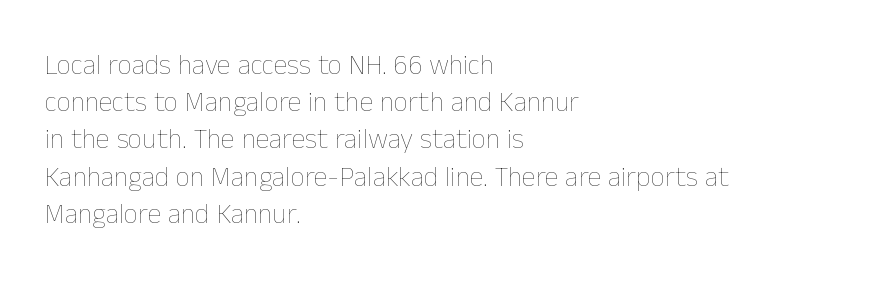
Q: Is the text bold? A: No.
Q: Is the text italic (slanted)? A: No, it is upright.
Q: Is the text underlined? A: No.
Q: How is the paragraph aligned? A: Left-aligned.
Q: Is the spacing between letters normal or unusually wide? A: Normal.
Q: Is the spacing between lines tight, normal or loose? A: Normal.
Q: Width (condensed, normal, or wide)? A: Normal.
Q: Stroke contrast? A: Low.
Q: x-height? A: Medium.
Q: Monospaced? A: No.
